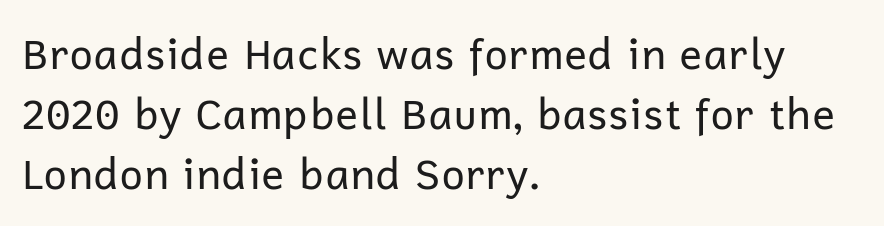
Q: Is the text bold? A: No.
Q: Is the text italic (slanted)? A: No, it is upright.
Q: Is the typeface a serif or a sans-serif typeface? A: Sans-serif.
Q: Is the text underlined? A: No.
Q: How is the paragraph aligned? A: Left-aligned.
Q: Is the spacing between letters normal or unusually wide? A: Normal.
Q: Is the spacing between lines tight, normal or loose? A: Normal.
Q: Width (condensed, normal, or wide)? A: Normal.
Q: Stroke contrast? A: Low.
Q: x-height? A: Medium.
Q: Monospaced? A: No.
